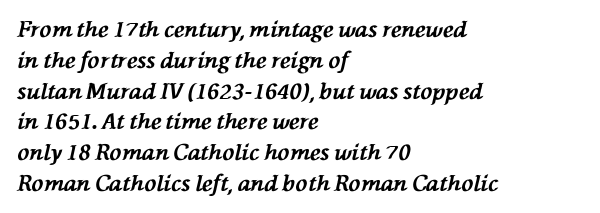
Q: Is the text bold? A: Yes.
Q: Is the text italic (slanted)? A: Yes, it leans left by about 76 degrees.
Q: Is the text underlined? A: No.
Q: How is the paragraph aligned? A: Left-aligned.
Q: Is the spacing between letters normal or unusually wide? A: Normal.
Q: Is the spacing between lines tight, normal or loose? A: Normal.
